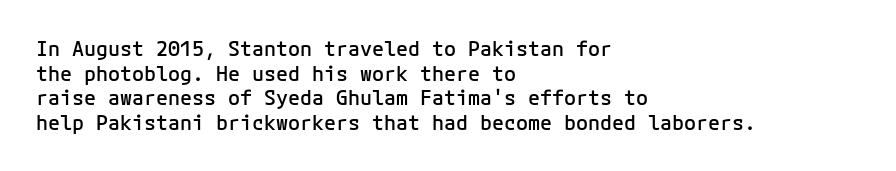
Q: Is the text bold? A: Semi-bold.
Q: Is the text italic (slanted)? A: No, it is upright.
Q: Is the text underlined? A: No.
Q: How is the paragraph aligned? A: Left-aligned.
Q: Is the spacing between letters normal or unusually wide? A: Normal.
